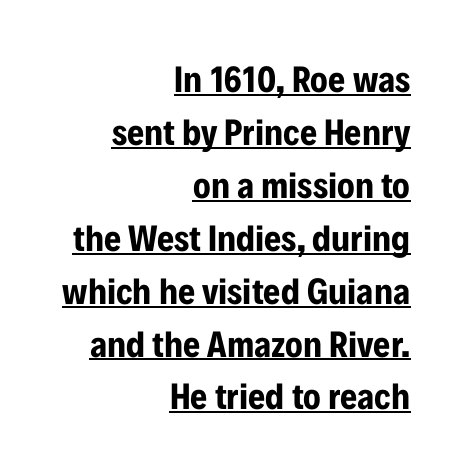
Q: Is the text bold? A: Yes.
Q: Is the text italic (slanted)? A: No, it is upright.
Q: Is the typeface a serif or a sans-serif typeface? A: Sans-serif.
Q: Is the text underlined? A: Yes.
Q: How is the paragraph aligned? A: Right-aligned.
Q: Is the spacing between letters normal or unusually wide? A: Normal.
Q: Is the spacing between lines tight, normal or loose? A: Normal.
Q: Width (condensed, normal, or wide)? A: Condensed.
Q: Stroke contrast? A: Low.
Q: x-height? A: Medium.
Q: Monospaced? A: No.
